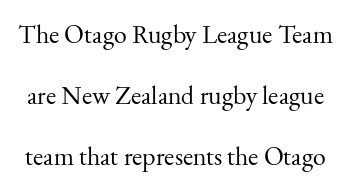
Q: Is the text bold? A: No.
Q: Is the text italic (slanted)? A: No, it is upright.
Q: Is the text underlined? A: No.
Q: Is the spacing between letters normal or unusually wide? A: Normal.
Q: Is the spacing between lines tight, normal or loose? A: Loose.
